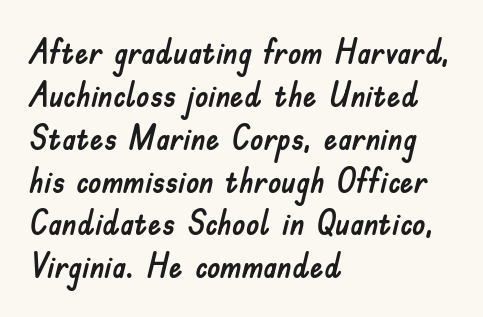
Q: Is the text italic (slanted)? A: Yes.
Q: Is the typeface a serif or a sans-serif typeface? A: Sans-serif.
Q: Is the text underlined? A: No.
Q: How is the paragraph aligned? A: Left-aligned.
Q: Is the spacing between letters normal or unusually wide? A: Normal.
Q: Is the spacing between lines tight, normal or loose? A: Normal.
Q: Width (condensed, normal, or wide)? A: Normal.
Q: Stroke contrast? A: Low.
Q: x-height? A: Small.
Q: Monospaced? A: No.
